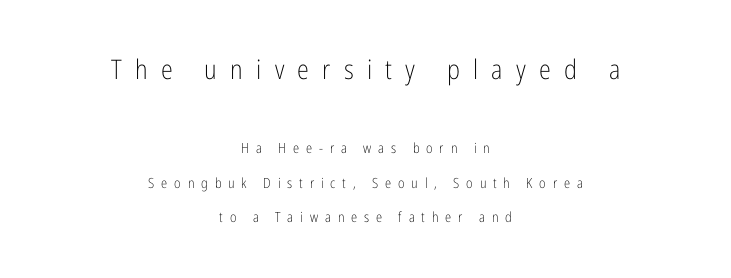
The image shows 27 px text type, upright; set centered, loose line spacing (2.47x), unusually wide letter spacing (+0.49 em), not underlined; the first (top) block is 1.93x larger.
